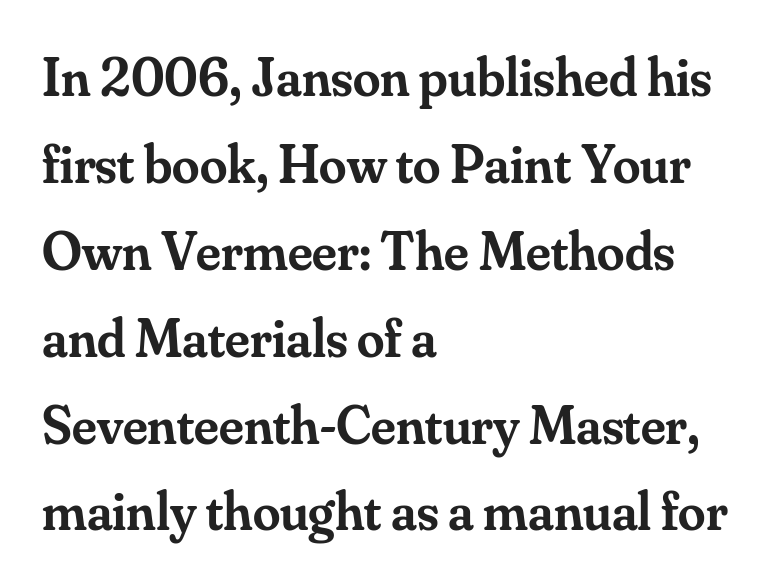
{"serif": "yes", "italic": "no", "bold": "semi", "weight": "semibold", "width": "normal", "stroke_contrast": "medium", "x_height": "small", "monospaced": "no", "underline": "no", "align": "left", "line_spacing": "normal", "line_spacing_ratio": 1.58, "letter_spacing": "normal", "letter_spacing_em": 0.0, "glyph_px": 55}
